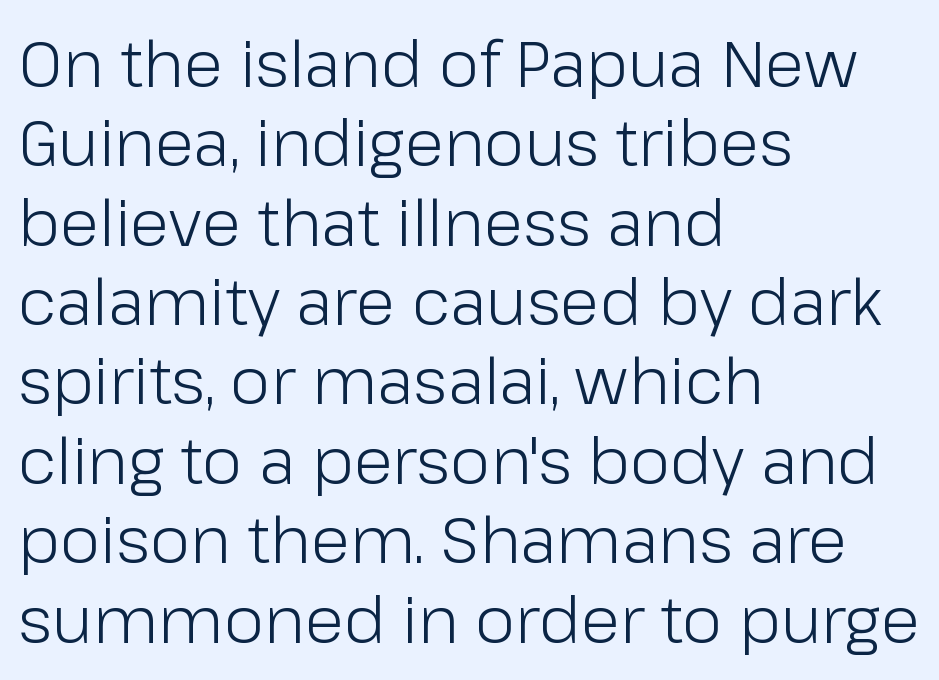
The image shows 64 px light sans-serif type, upright; set left-aligned, line spacing 1.24x, normal letter spacing, not underlined; low stroke contrast and a medium x-height.
